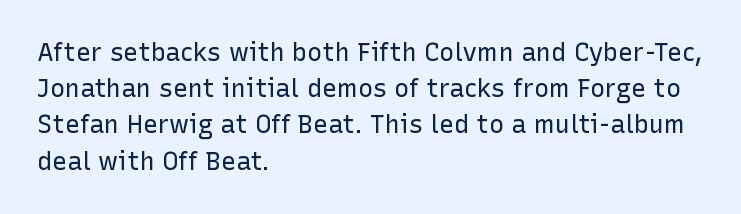
The cut favours lightness, reaching ordinary text weight at its darkest. Left-aligned paragraph, ragged on the right. There is no visible air inserted between adjacent glyphs. Has an underline been added? It has not. Upright lettering throughout. Leading matches the norm, producing a regular column.
